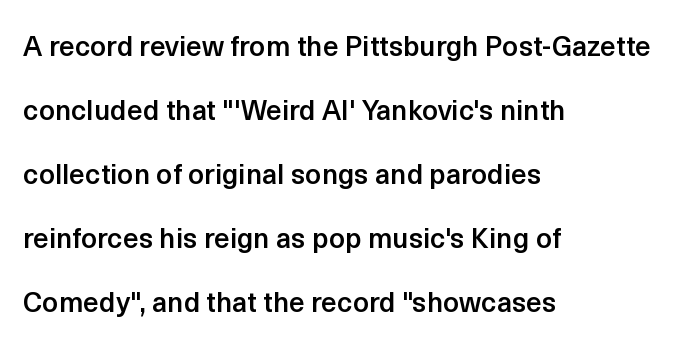
{"serif": "no", "italic": "no", "bold": "semi", "weight": "semibold", "width": "normal", "x_height": "medium", "monospaced": "no", "underline": "no", "align": "left", "line_spacing": "loose", "line_spacing_ratio": 2.29, "letter_spacing": "normal", "letter_spacing_em": 0.0, "glyph_px": 28}
